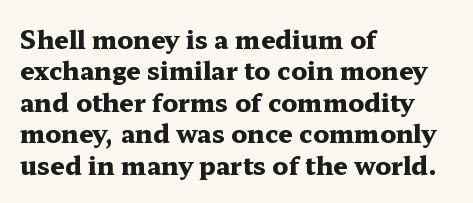
{"italic": "no", "bold": "yes", "underline": "no", "align": "left", "line_spacing": "normal", "line_spacing_ratio": 1.26, "letter_spacing": "normal", "letter_spacing_em": 0.0, "glyph_px": 25}
